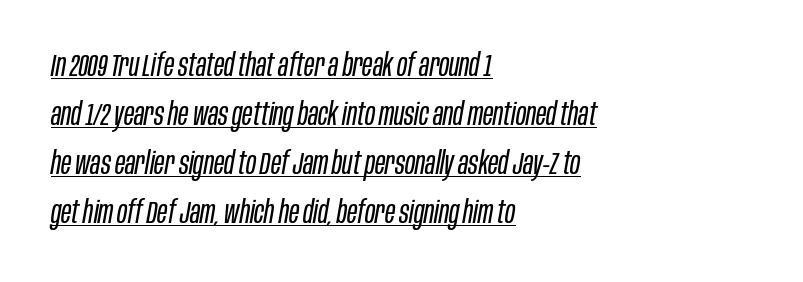
{"italic": "yes", "lean": "right", "slant_degrees": 10, "bold": "no", "weight": "regular", "width": "condensed", "stroke_contrast": "low", "x_height": "large", "monospaced": "no", "underline": "yes", "align": "left", "line_spacing": "normal", "line_spacing_ratio": 1.58, "letter_spacing": "normal", "letter_spacing_em": 0.0, "glyph_px": 31}
